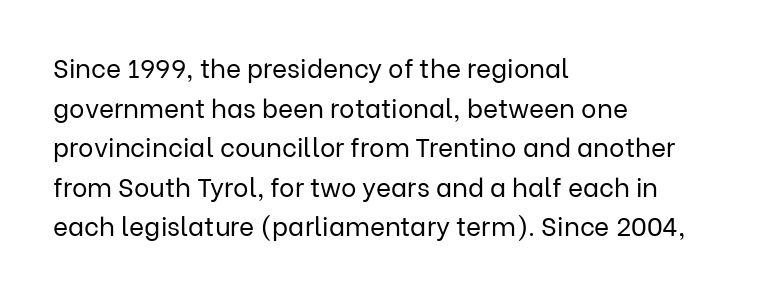
{"italic": "no", "bold": "no", "underline": "no", "align": "left", "line_spacing": "normal", "line_spacing_ratio": 1.52, "letter_spacing": "normal", "letter_spacing_em": 0.0, "glyph_px": 26}
